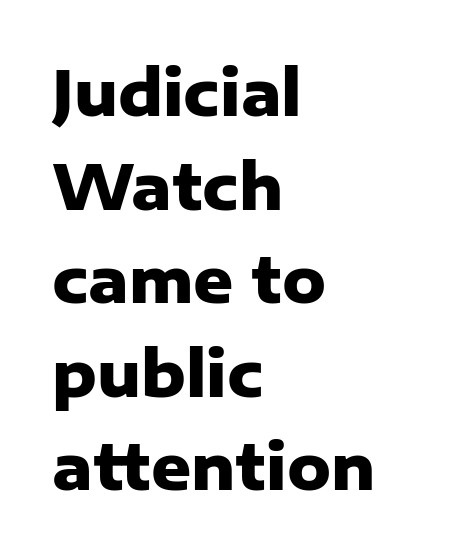
The image shows 62 px heavy sans-serif type, upright; set left-aligned, normal line spacing (1.51x), normal letter spacing, not underlined; low stroke contrast and a medium x-height.
